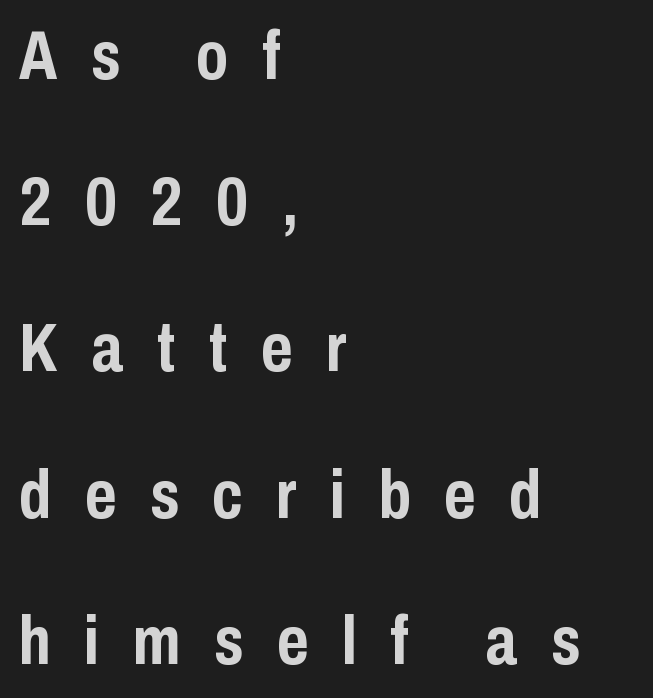
Are there feet on the stems? There aren't — it's a sans. Check the space under the baseline: it is left empty. Every stem runs plumb, perpendicular to the baseline. The sample has been set heavy, in full bold.
